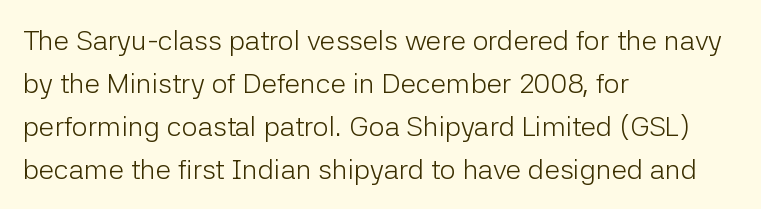
All the whitespace from short lines collects on the right. Here the designer chose a conventional face with non-uniform glyph widths. To sum up the face: it is a sans, with no serifs. The zone under the glyphs is completely vacant.
